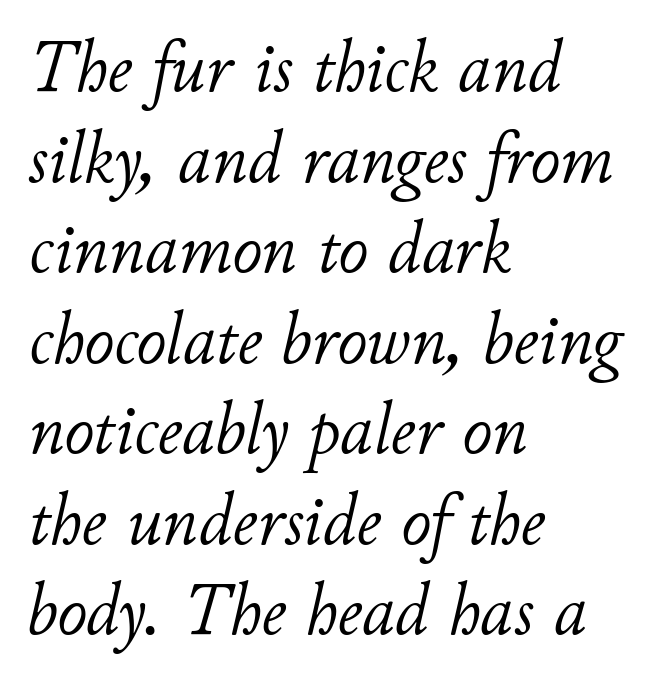
The image shows 73 px light type, italic (leaning right); set left-aligned, line spacing 1.24x, normal letter spacing, not underlined; low stroke contrast and a small x-height.
